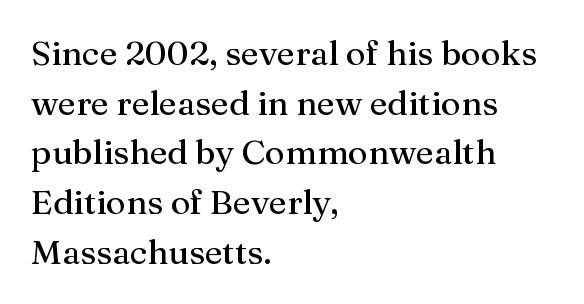
The image shows 34 px serif type, upright; set left-aligned, normal line spacing (1.46x), normal letter spacing, not underlined; medium stroke contrast and a medium x-height.
